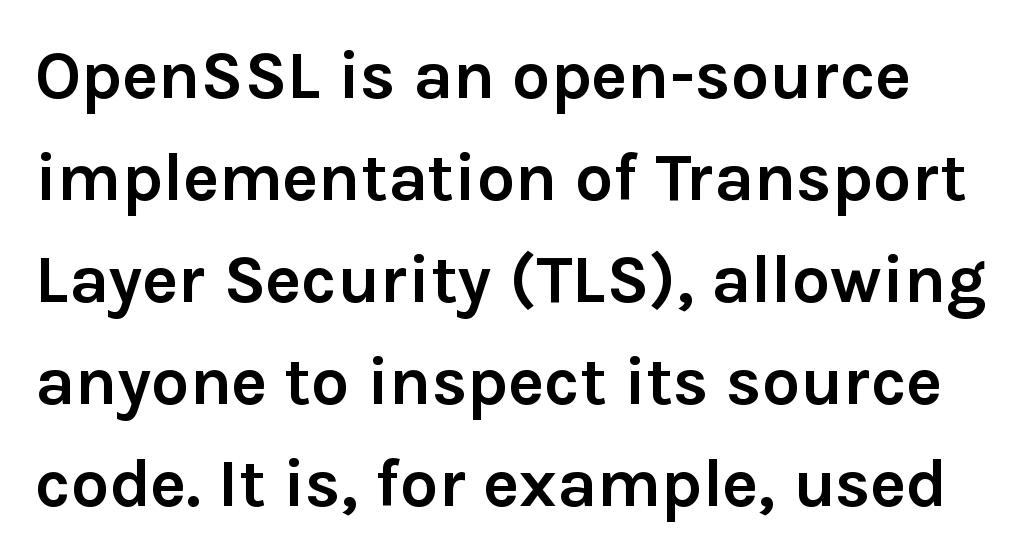
You could not count columns in this text — the font is proportionally spaced. The lines sit at an ordinary, default distance from one another. Letterform terminals end flat and unadorned throughout the passage. Glance below the letters and you will spot only blank space. Caption: bold face, heavy strokes.
